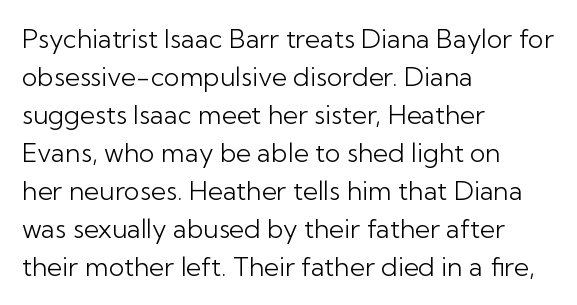
Visually the block forms a straight wall on the left and a jagged coastline on the right. Caption: standard tracking, unaltered. The type sits square on the baseline with zero lean. Weight: not bold — regular or lighter.
